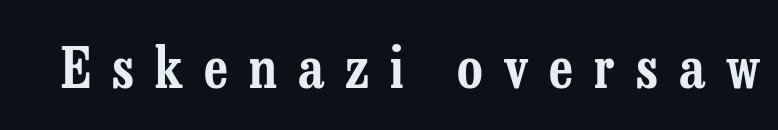
The image shows 56 px condensed serif type, upright; set unusually wide letter spacing (+0.38 em), not underlined; low stroke contrast and a medium x-height.
